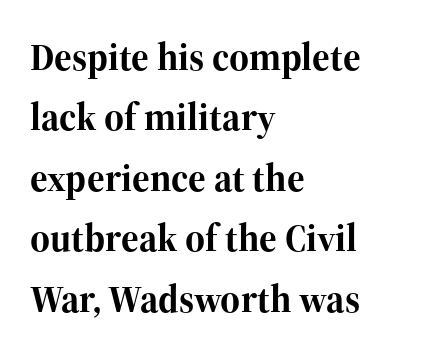
Each row of text sits above clean, open space. If you drew a line through each stem, it would be perfectly vertical. You'd pick this weight for a headline — it's a proper bold. Classification — serif. Students, note that the glyphs here touch the page at normal intervals.
